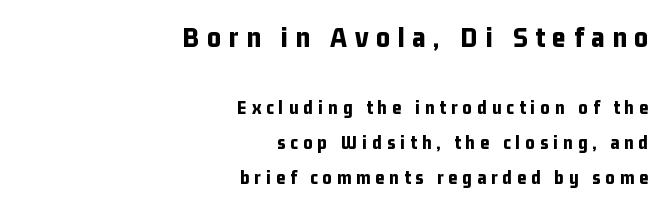
The space directly below the letters is spotless. Larger block? The one above; the one below is distinctly smaller. Notice how the stems are strictly vertical — no italics here. In terms of weight, the rendering is a true, heavy bold.
